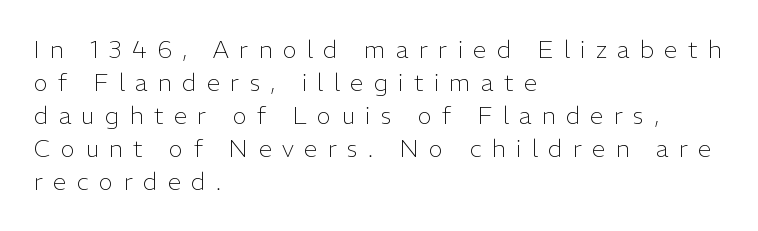
Does the lettering tilt? It doesn't — this is upright. Weight class: somewhere from thin through regular. Only glyphs here, with clear space below each row. Honestly, the letter spacing is so wide it's the main thing you notice. Horizontally, the lines are justified to the leading edge only. One glance says typical: line gaps are just what's usual.
